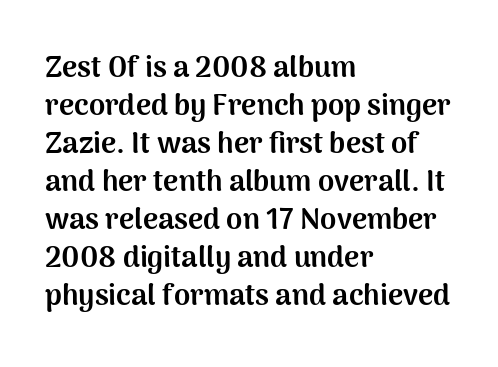
The image shows 29 px bold sans-serif type, upright; set left-aligned, normal line spacing (1.31x), normal letter spacing, not underlined; medium stroke contrast and a medium x-height.
